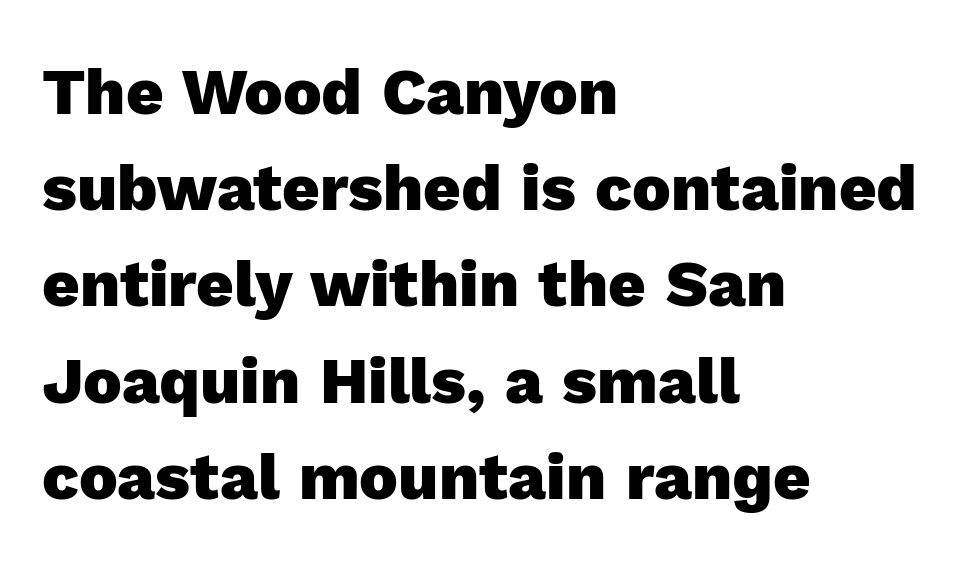
The image shows 65 px heavy sans-serif type, upright; set left-aligned, normal line spacing (1.48x), normal letter spacing, not underlined; a medium x-height.
